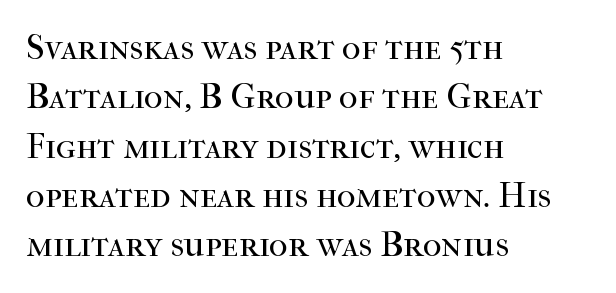
The image shows 36 px regular-weight serif type, upright; set left-aligned, normal line spacing (1.37x), normal letter spacing, not underlined; high stroke contrast and a medium x-height.
